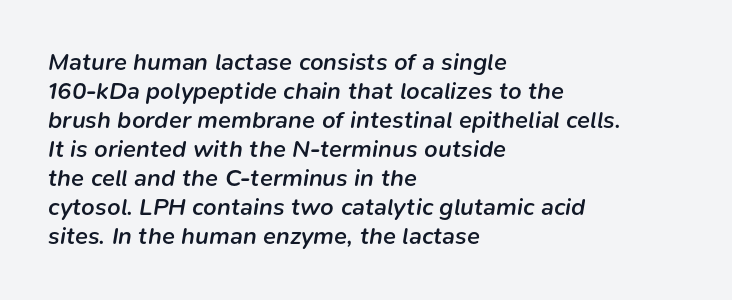
{"italic": "yes", "lean": "right", "slant_degrees": 9, "bold": "semi", "underline": "no", "align": "left", "line_spacing_ratio": 1.21, "letter_spacing": "normal", "letter_spacing_em": 0.0, "glyph_px": 24}
